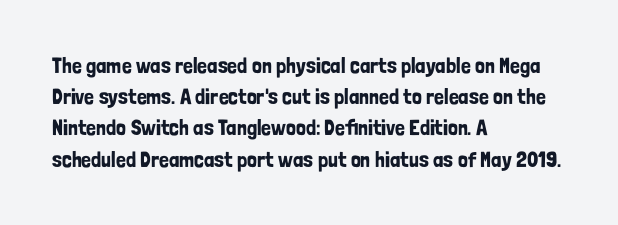
Q: Is the text italic (slanted)? A: No, it is upright.
Q: Is the text underlined? A: No.
Q: How is the paragraph aligned? A: Left-aligned.
Q: Is the spacing between letters normal or unusually wide? A: Normal.
Q: Is the spacing between lines tight, normal or loose? A: Normal.
